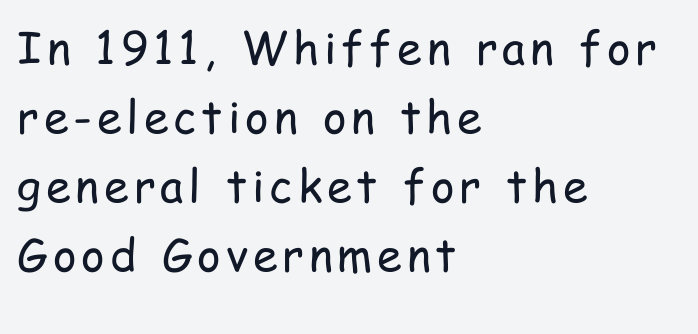
Do the characters align in a grid? No, the font is proportional. Posture: upright roman. If you measured baseline to baseline, you'd find a middling distance. The rendering anchors every line to the left-hand side. The foot of each line stays bare and open. This is not heavy type; no bold has been used.
